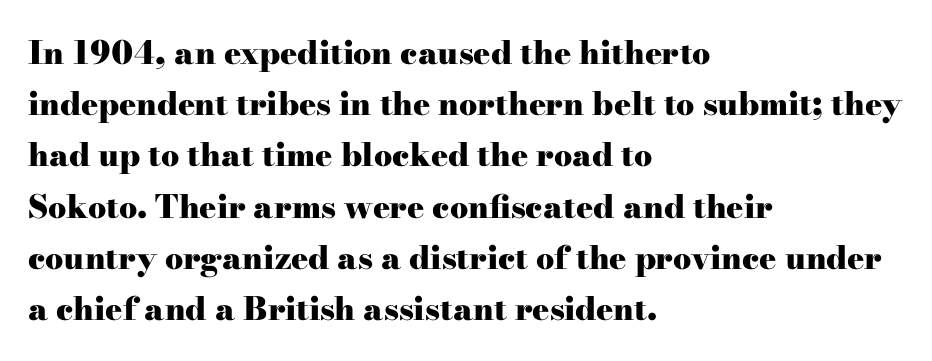
Q: Is the text bold? A: Yes.
Q: Is the text italic (slanted)? A: No, it is upright.
Q: Is the typeface a serif or a sans-serif typeface? A: Serif.
Q: Is the text underlined? A: No.
Q: How is the paragraph aligned? A: Left-aligned.
Q: Is the spacing between letters normal or unusually wide? A: Normal.
Q: Is the spacing between lines tight, normal or loose? A: Normal.
Q: Width (condensed, normal, or wide)? A: Wide.
Q: Stroke contrast? A: High.
Q: x-height? A: Small.
Q: Monospaced? A: No.
